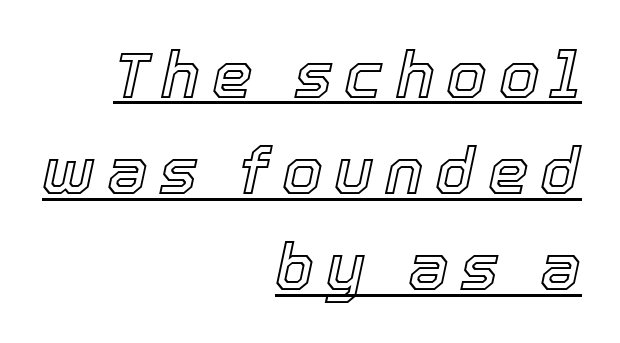
Q: Is the text italic (slanted)? A: Yes, it leans right by about 12 degrees.
Q: Is the text underlined? A: Yes.
Q: How is the paragraph aligned? A: Right-aligned.
Q: Is the spacing between lines tight, normal or loose? A: Normal.
Q: Width (condensed, normal, or wide)? A: Normal.
Q: x-height? A: Medium.
Q: Monospaced? A: No.
